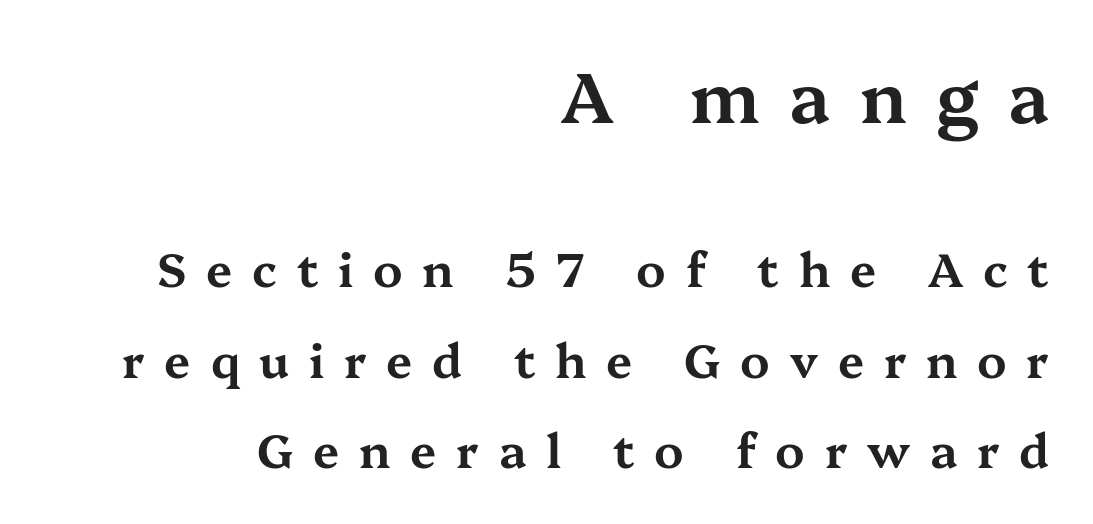
Casual observation: everything's shoved over to the right. Words appear elongated and porous because spacing is wide. Small tapered or slab feet sit at the stroke ends, so this counts as serif. Underline: absent. The face used here appears at its bigger size in the upper chunk.
